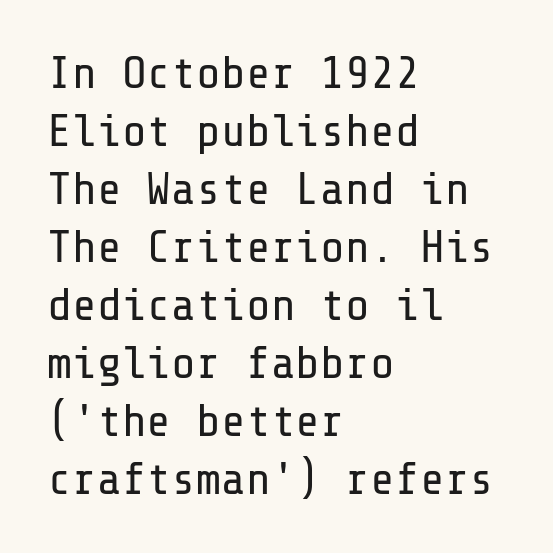
{"serif": "no", "italic": "no", "bold": "no", "weight": "regular", "width": "normal", "stroke_contrast": "low", "x_height": "medium", "underline": "no", "align": "left", "line_spacing": "normal", "line_spacing_ratio": 1.26, "letter_spacing": "normal", "letter_spacing_em": 0.0, "glyph_px": 46}
